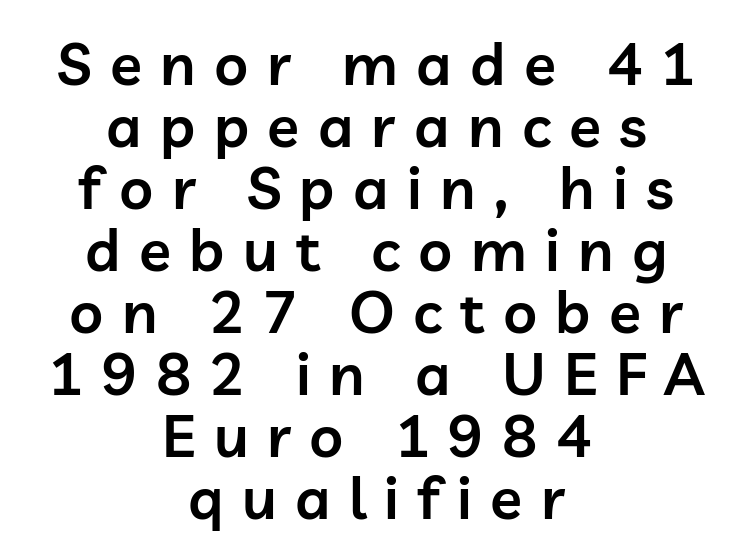
Honestly, there is no underline to notice here at all. Typographic density is moderately raised because the face is semibold. Unlike a traditional serif, this face leaves its strokes unadorned. Here the designer chose a conventional face with non-uniform glyph widths. Rendered with straight, roman letterforms.
